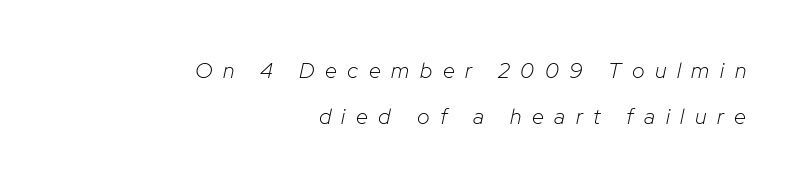
{"italic": "yes", "lean": "right", "slant_degrees": 12, "bold": "no", "underline": "no", "align": "right", "line_spacing": "loose", "line_spacing_ratio": 2.07, "letter_spacing": "wide", "letter_spacing_em": 0.48, "glyph_px": 22}
